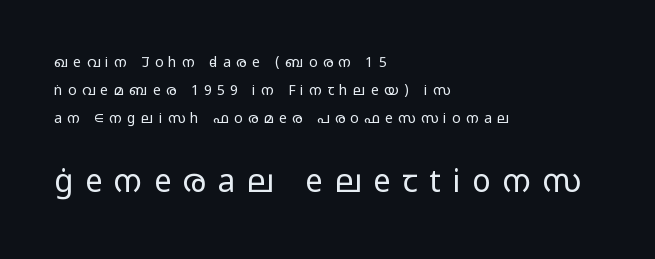
Q: Is the text bold? A: No.
Q: Is the text italic (slanted)? A: No, it is upright.
Q: Is the typeface a serif or a sans-serif typeface? A: Sans-serif.
Q: Is the text underlined? A: No.
Q: How is the paragraph aligned? A: Left-aligned.
Q: Is the spacing between letters normal or unusually wide? A: Unusually wide.
Q: Is the spacing between lines tight, normal or loose? A: Loose.
Q: Which block of text is set in a larger size, the first (top) or the second (bottom)? A: The second (bottom) one.
Q: Width (condensed, normal, or wide)? A: Wide.
Q: Stroke contrast? A: Low.
Q: x-height? A: Medium.
Q: Monospaced? A: No.
